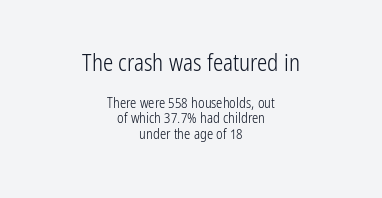
The image shows 23 px text type, upright; set centered, tight line spacing (1.11x), normal letter spacing, not underlined; the first (top) block is 1.64x larger.
